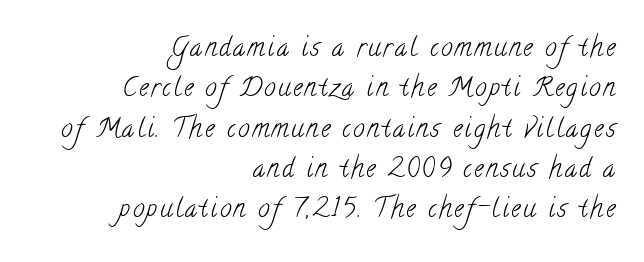
Q: Is the text bold? A: No.
Q: Is the text underlined? A: No.
Q: How is the paragraph aligned? A: Right-aligned.
Q: Is the spacing between lines tight, normal or loose? A: Normal.
